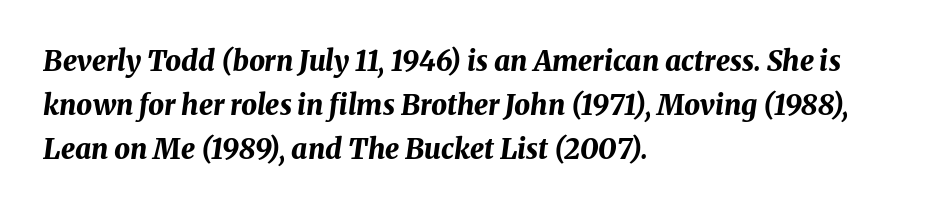
Q: Is the text bold? A: Yes.
Q: Is the text italic (slanted)? A: Yes, it leans right by about 8 degrees.
Q: Is the text underlined? A: No.
Q: How is the paragraph aligned? A: Left-aligned.
Q: Is the spacing between letters normal or unusually wide? A: Normal.
Q: Is the spacing between lines tight, normal or loose? A: Normal.
Q: Width (condensed, normal, or wide)? A: Normal.
Q: Stroke contrast? A: Medium.
Q: x-height? A: Medium.
Q: Monospaced? A: No.
